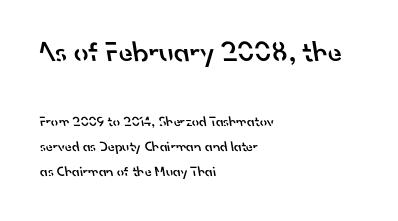
{"serif": "no", "bold": "semi", "weight": "semibold", "width": "normal", "stroke_contrast": "low", "x_height": "small", "monospaced": "no", "underline": "no", "align": "left", "line_spacing_ratio": 1.81, "letter_spacing": "normal", "letter_spacing_em": 0.0, "larger_block": "first", "size_ratio": 2.07, "glyph_px": 29}
